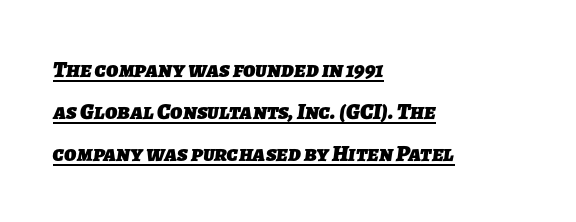
Students, this is bold: see how much ink each stroke carries. Looks like someone drew a line under every word here. Here the glyphs are tracked normally, forming tight word shapes. The ragged edge is on the right, which tells us the setting is flush left.
